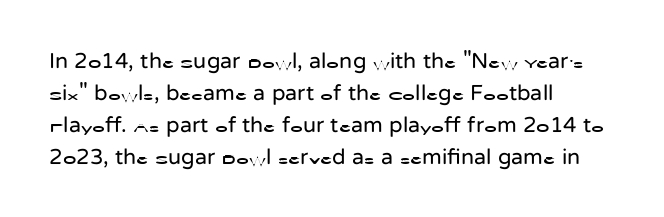
Q: Is the text bold? A: No.
Q: Is the text italic (slanted)? A: No, it is upright.
Q: Is the text underlined? A: No.
Q: How is the paragraph aligned? A: Left-aligned.
Q: Is the spacing between letters normal or unusually wide? A: Normal.
Q: Is the spacing between lines tight, normal or loose? A: Normal.
